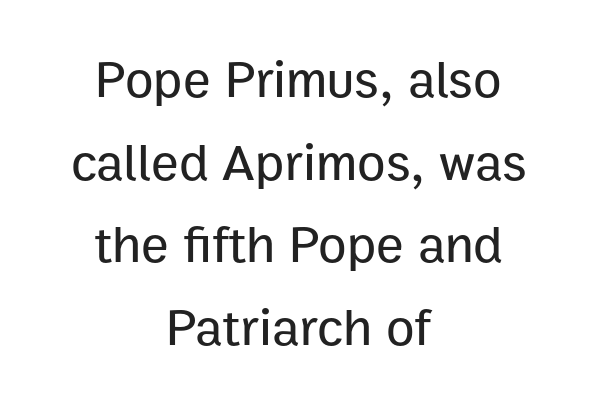
Q: Is the text italic (slanted)? A: No, it is upright.
Q: Is the typeface a serif or a sans-serif typeface? A: Sans-serif.
Q: Is the text underlined? A: No.
Q: How is the paragraph aligned? A: Centered.
Q: Is the spacing between letters normal or unusually wide? A: Normal.
Q: Is the spacing between lines tight, normal or loose? A: Normal.
Q: Width (condensed, normal, or wide)? A: Normal.
Q: Stroke contrast? A: Low.
Q: x-height? A: Medium.
Q: Monospaced? A: No.
